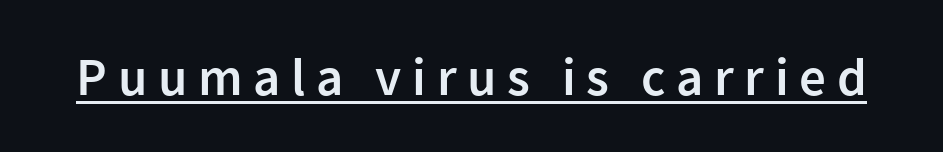
The image shows 53 px semibold sans-serif type, upright; set unusually wide letter spacing (+0.2 em), underlined; low stroke contrast and a medium x-height.
